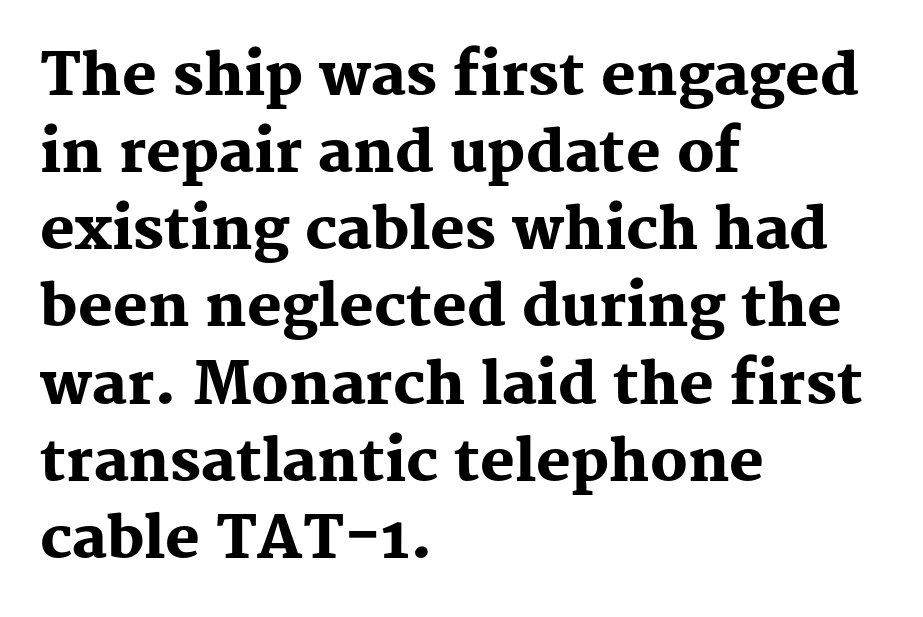
Q: Is the text bold? A: Yes.
Q: Is the text italic (slanted)? A: No, it is upright.
Q: Is the typeface a serif or a sans-serif typeface? A: Serif.
Q: Is the text underlined? A: No.
Q: How is the paragraph aligned? A: Left-aligned.
Q: Is the spacing between letters normal or unusually wide? A: Normal.
Q: Is the spacing between lines tight, normal or loose? A: Normal.
Q: Width (condensed, normal, or wide)? A: Normal.
Q: Stroke contrast? A: Medium.
Q: x-height? A: Medium.
Q: Monospaced? A: No.
